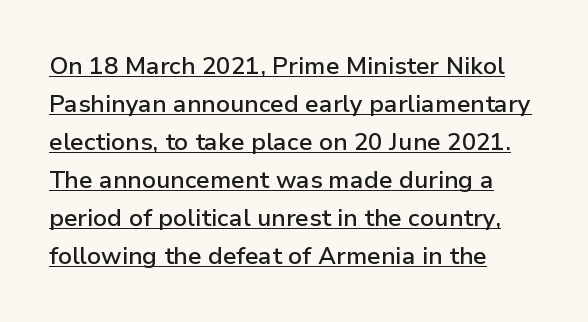
Q: Is the text bold? A: Semi-bold.
Q: Is the text italic (slanted)? A: No, it is upright.
Q: Is the text underlined? A: Yes.
Q: How is the paragraph aligned? A: Left-aligned.
Q: Is the spacing between letters normal or unusually wide? A: Normal.
Q: Is the spacing between lines tight, normal or loose? A: Normal.
